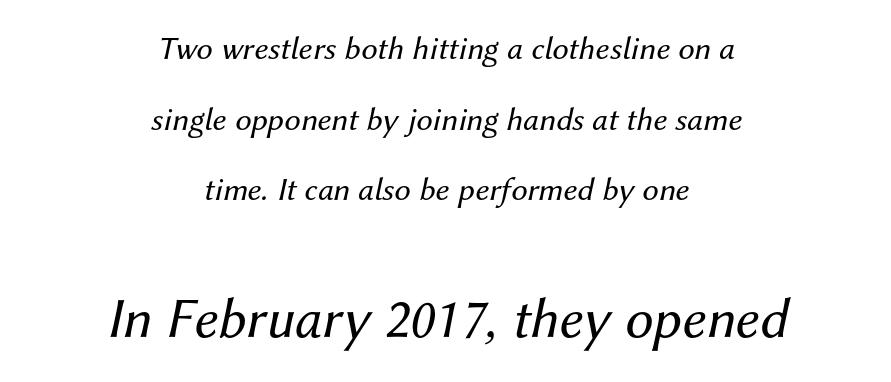
Q: Is the text bold? A: No.
Q: Is the text italic (slanted)? A: Yes, it leans right by about 12 degrees.
Q: Is the text underlined? A: No.
Q: How is the paragraph aligned? A: Centered.
Q: Is the spacing between letters normal or unusually wide? A: Normal.
Q: Is the spacing between lines tight, normal or loose? A: Loose.
Q: Which block of text is set in a larger size, the first (top) or the second (bottom)? A: The second (bottom) one.
Q: Width (condensed, normal, or wide)? A: Normal.
Q: Stroke contrast? A: Medium.
Q: x-height? A: Medium.
Q: Monospaced? A: No.
